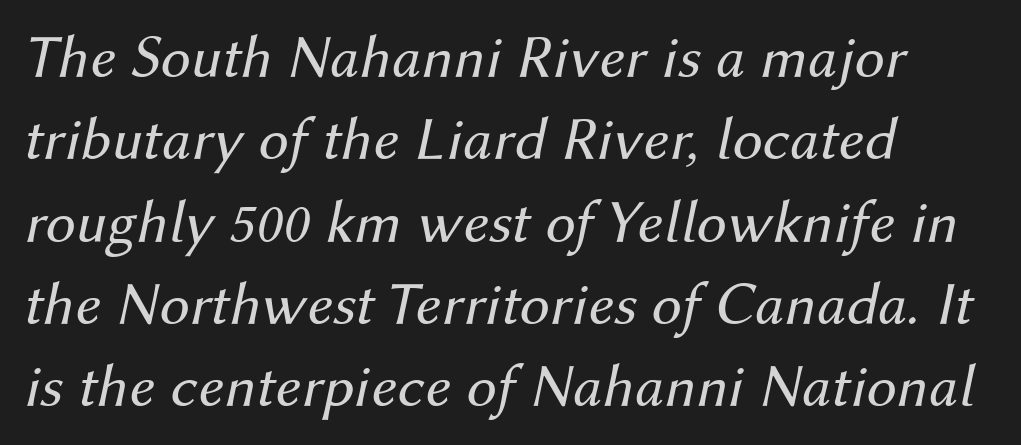
The image shows 61 px regular-weight type, italic (leaning right); set left-aligned, normal line spacing (1.35x), normal letter spacing, not underlined; medium stroke contrast and a medium x-height.
